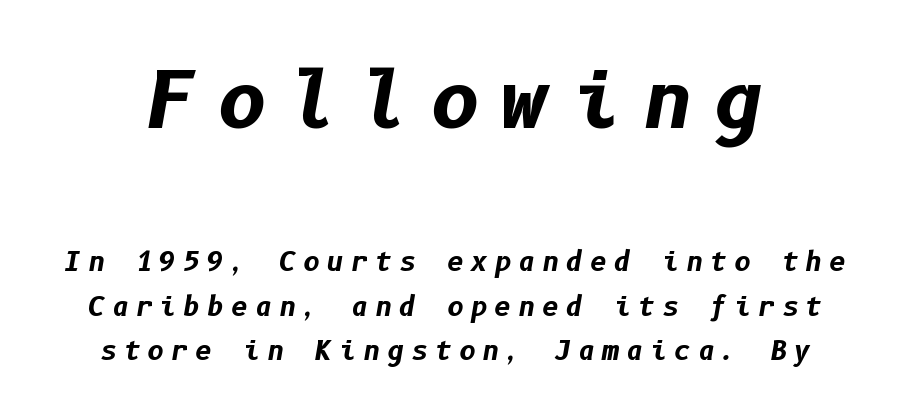
{"italic": "yes", "lean": "right", "slant_degrees": 10, "bold": "yes", "weight": "bold", "width": "normal", "stroke_contrast": "low", "x_height": "medium", "underline": "no", "line_spacing": "normal", "line_spacing_ratio": 1.7, "letter_spacing": "wide", "letter_spacing_em": 0.27, "larger_block": "first", "size_ratio": 2.96, "glyph_px": 77}
